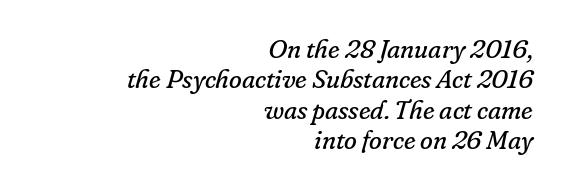
{"italic": "yes", "lean": "right", "slant_degrees": 16, "bold": "no", "underline": "no", "align": "right", "line_spacing_ratio": 1.17, "letter_spacing": "normal", "letter_spacing_em": 0.0, "glyph_px": 26}
